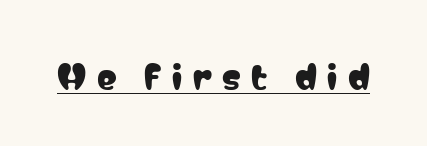
{"serif": "no", "italic": "no", "width": "condensed", "stroke_contrast": "low", "x_height": "medium", "monospaced": "no", "underline": "yes", "letter_spacing": "wide", "letter_spacing_em": 0.32, "glyph_px": 33}
